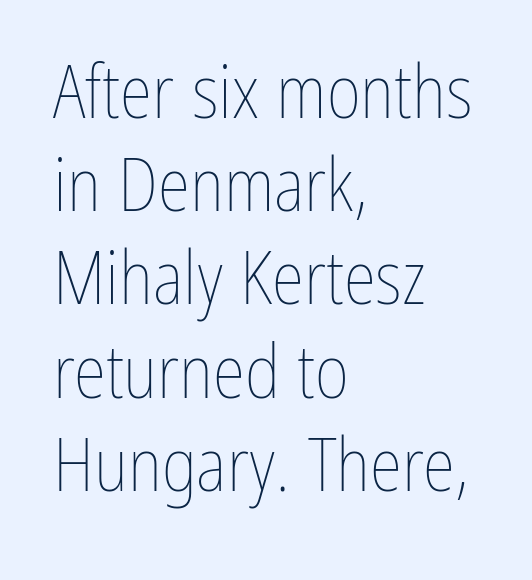
The image shows 74 px thin, condensed type, upright; set left-aligned, normal line spacing (1.26x), normal letter spacing, not underlined; low stroke contrast and a medium x-height.
